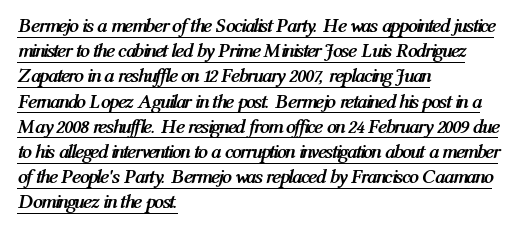
Q: Is the text bold? A: Yes.
Q: Is the text italic (slanted)? A: Yes, it leans right by about 12 degrees.
Q: Is the text underlined? A: Yes.
Q: How is the paragraph aligned? A: Left-aligned.
Q: Is the spacing between letters normal or unusually wide? A: Normal.
Q: Is the spacing between lines tight, normal or loose? A: Normal.
